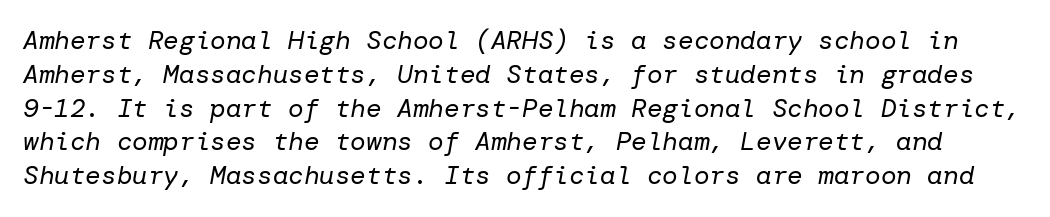
The image shows 26 px text type, italic (leaning right); set normal line spacing (1.3x), normal letter spacing, not underlined.
